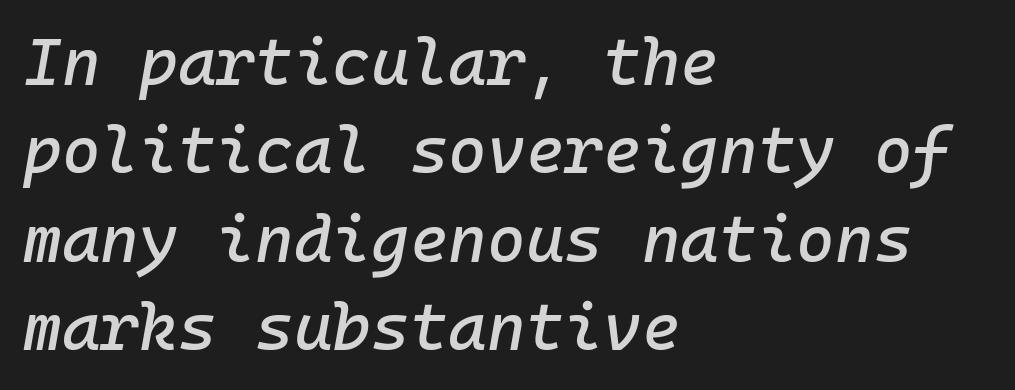
Looks like terminal output: every glyph gets an equal slot. Unmarked baselines from the first word to the last. The passage shown leans; its letterforms are oblique. There is no visible air inserted between adjacent glyphs. Successive baselines arrive at the customary interval.
